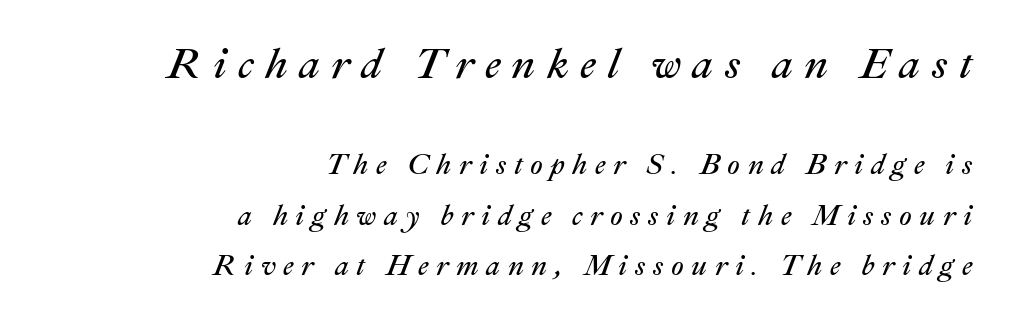
Type without underlining. Unbolded letterforms with no extra heft. A flush-right, rag-left setting is used for this passage. Tall strokes in this sample are angled rather than plumb. The passage shown begins with its larger block and ends with its smaller one. Display-style spreading of the glyphs; the letterfit is very open.
